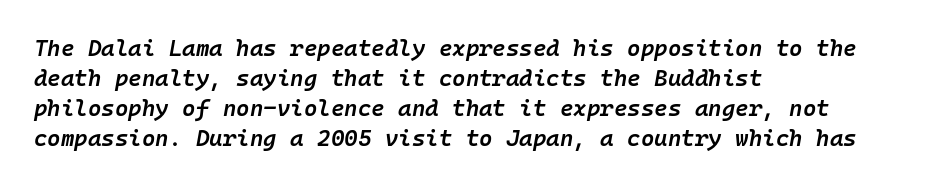
As a designer I'd log this as weight 600, semibold. Nobody touched the tracking dial on this one. Notice how descenders clear the ascenders below comfortably — that's standard leading. Every row of glyphs begins at an identical x-position on the left.
